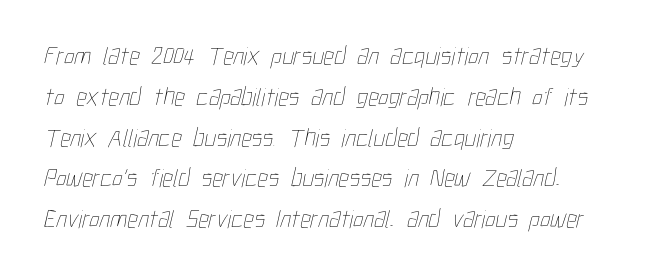
The passage shown stacks its lines at a standard gap. The characters are drawn with everyday or finer stroke widths. Line starts are locked; line ends wander. A typesetter would call this zero additional tracking. The zone under the glyphs is completely vacant.
